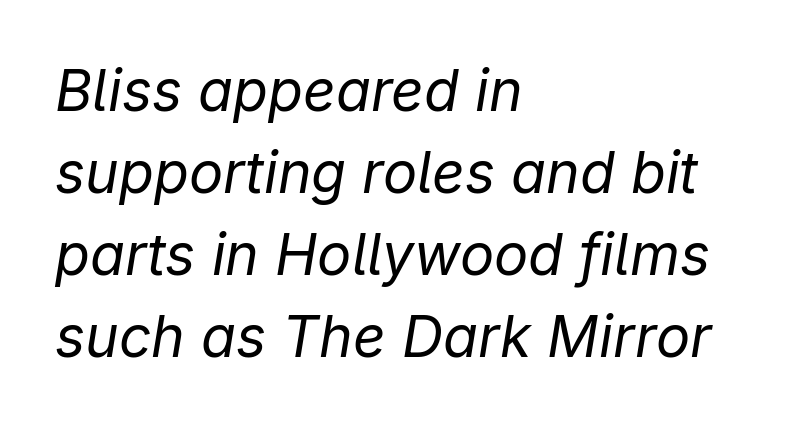
Observe the ordinary spacing: letters are neighbours, not strangers. Notice how the stems are inclined rather than vertical — that's the hallmark of italics. The specimen omits any rule beneath the text block's lines. The strokes are not fattened; the text isn't bold.
